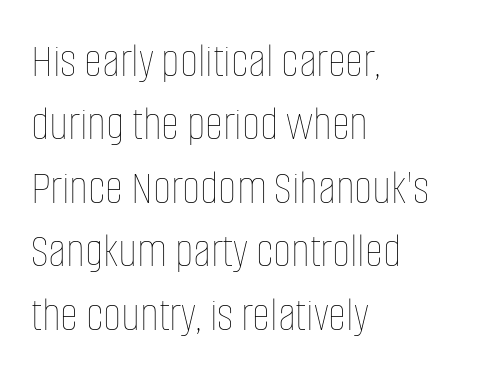
Q: Is the text bold? A: No.
Q: Is the text italic (slanted)? A: No, it is upright.
Q: Is the text underlined? A: No.
Q: How is the paragraph aligned? A: Left-aligned.
Q: Is the spacing between letters normal or unusually wide? A: Normal.
Q: Is the spacing between lines tight, normal or loose? A: Normal.
Q: Width (condensed, normal, or wide)? A: Condensed.
Q: Stroke contrast? A: Low.
Q: x-height? A: Large.
Q: Monospaced? A: No.
